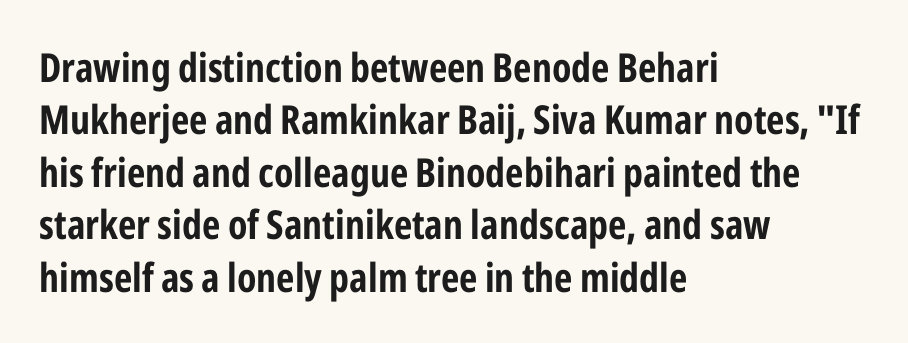
The image shows 40 px bold, condensed sans-serif type, upright; set left-aligned, normal line spacing (1.31x), normal letter spacing, not underlined; low stroke contrast and a medium x-height.
